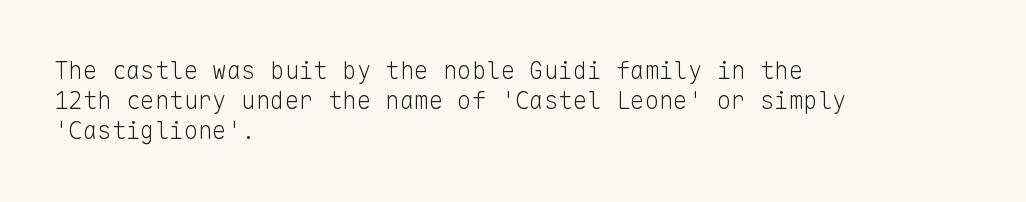
Q: Is the text bold? A: No.
Q: Is the text italic (slanted)? A: No, it is upright.
Q: Is the text underlined? A: No.
Q: How is the paragraph aligned? A: Left-aligned.
Q: Is the spacing between letters normal or unusually wide? A: Normal.
Q: Is the spacing between lines tight, normal or loose? A: Normal.
